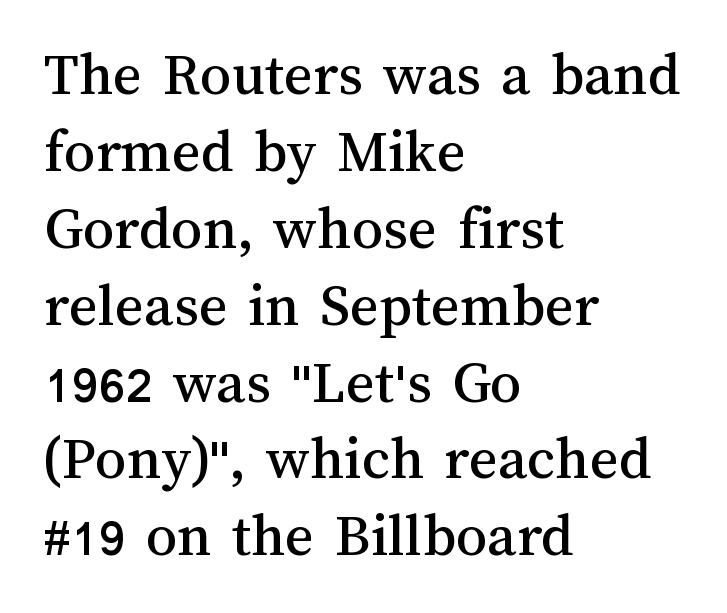
Q: Is the text italic (slanted)? A: No, it is upright.
Q: Is the text underlined? A: No.
Q: How is the paragraph aligned? A: Left-aligned.
Q: Is the spacing between letters normal or unusually wide? A: Normal.
Q: Width (condensed, normal, or wide)? A: Normal.
Q: Stroke contrast? A: Medium.
Q: x-height? A: Medium.
Q: Monospaced? A: No.
